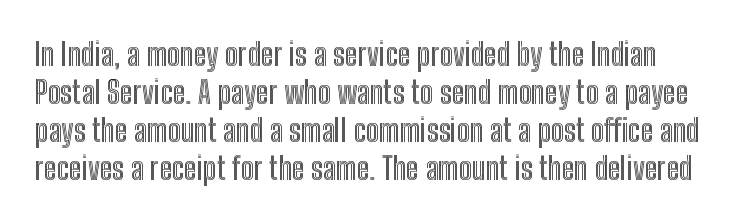
Q: Is the text italic (slanted)? A: No, it is upright.
Q: Is the text underlined? A: No.
Q: Is the spacing between letters normal or unusually wide? A: Normal.
Q: Width (condensed, normal, or wide)? A: Condensed.
Q: x-height? A: Medium.
Q: Monospaced? A: No.
